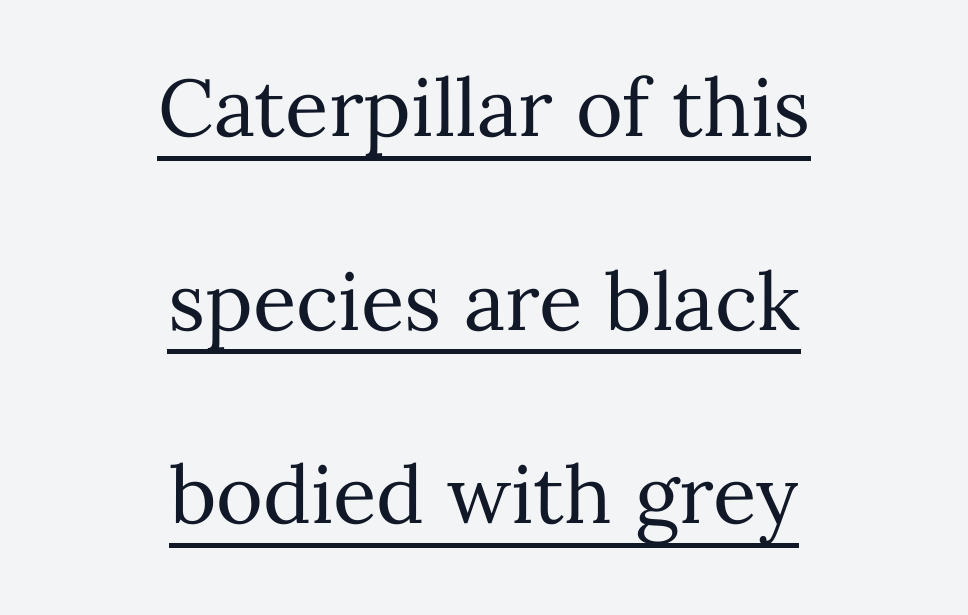
{"italic": "no", "bold": "no", "weight": "regular", "width": "normal", "stroke_contrast": "medium", "x_height": "medium", "monospaced": "no", "underline": "yes", "align": "center", "line_spacing": "loose", "line_spacing_ratio": 2.42, "letter_spacing": "normal", "letter_spacing_em": 0.0, "glyph_px": 80}
